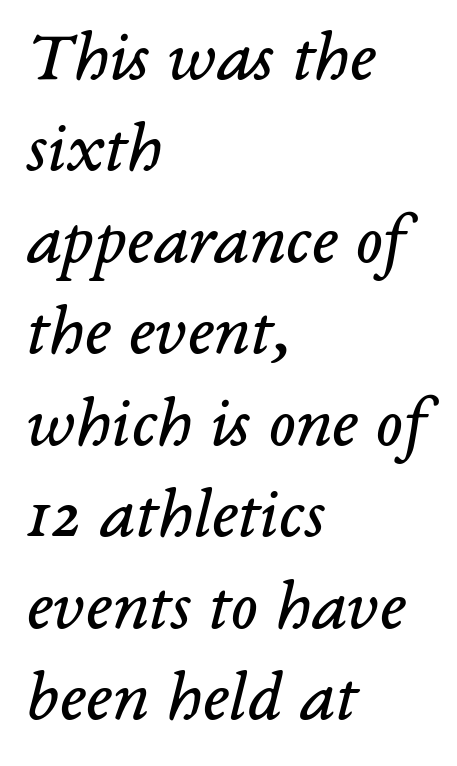
Q: Is the text bold? A: No.
Q: Is the text italic (slanted)? A: Yes, it leans right by about 14 degrees.
Q: Is the typeface a serif or a sans-serif typeface? A: Serif.
Q: Is the text underlined? A: No.
Q: How is the paragraph aligned? A: Left-aligned.
Q: Is the spacing between letters normal or unusually wide? A: Normal.
Q: Is the spacing between lines tight, normal or loose? A: Normal.
Q: Width (condensed, normal, or wide)? A: Normal.
Q: Stroke contrast? A: Low.
Q: x-height? A: Medium.
Q: Monospaced? A: No.
